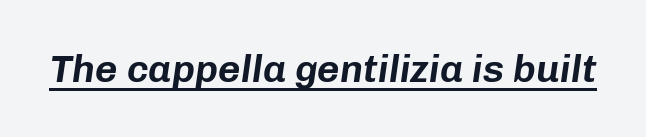
The lettering is marked with a stroke running underneath it. The lettering tilts uniformly, giving the passage an italic look. These lines are rendered in a variable-pitch font. The line texture is even and compact thanks to regular tracking.
